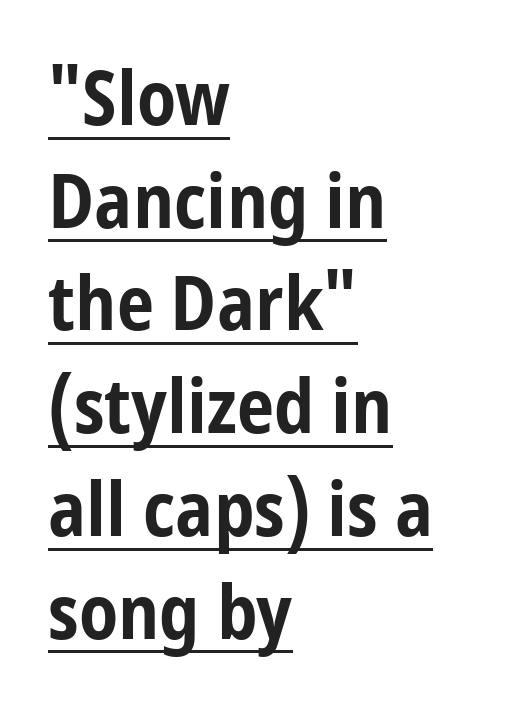
{"serif": "no", "italic": "no", "bold": "yes", "weight": "bold", "width": "condensed", "stroke_contrast": "low", "x_height": "medium", "monospaced": "no", "underline": "yes", "align": "left", "line_spacing": "normal", "line_spacing_ratio": 1.37, "letter_spacing": "normal", "letter_spacing_em": 0.0, "glyph_px": 75}
